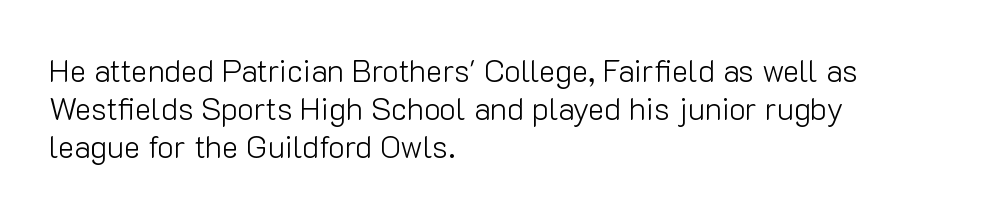
A quiet, ordinary-to-light weight characterises the typeface. The rendering shows plain stroke endings on the letterforms — a sans-serif design. No extra tracking has been applied to these lines. Letters rest on an invisible, unmarked baseline. The passage shown is typed in a proportional face where columns would drift. The lettering holds an erect, upright posture throughout.
